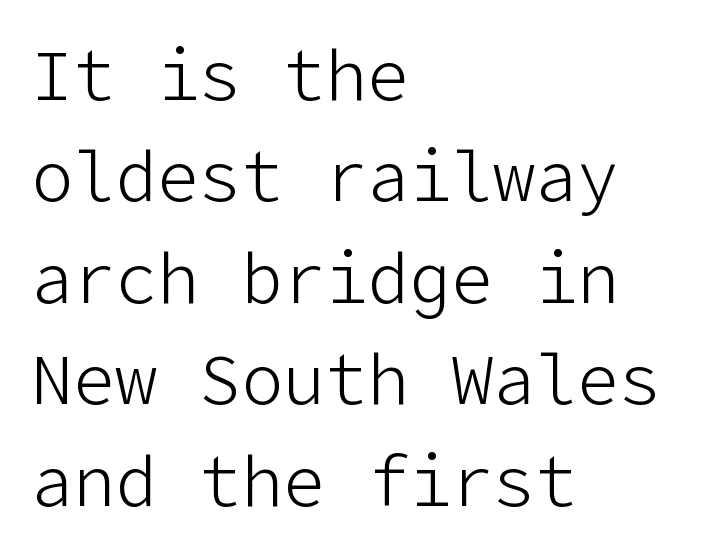
The image shows 70 px light sans-serif type, upright; set left-aligned, normal line spacing (1.45x), normal letter spacing, not underlined; low stroke contrast and a medium x-height.
